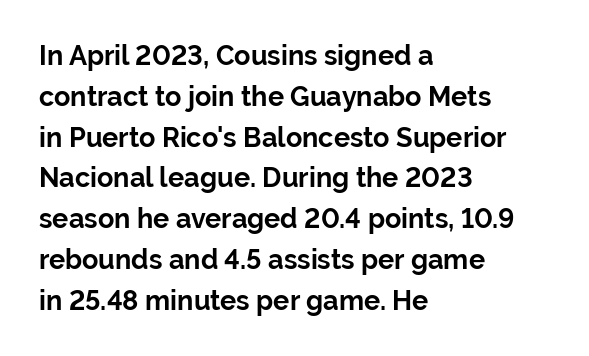
This is the regular roman posture of the typeface. Regarding leading, the lines here are spaced in the standard way. Heft: maximum for text — a bold. The specimen omits any rule beneath the text block's lines.
